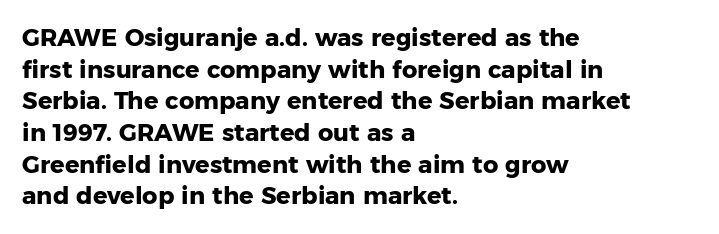
{"italic": "no", "bold": "yes", "underline": "no", "align": "left", "line_spacing": "normal", "line_spacing_ratio": 1.32, "letter_spacing": "normal", "letter_spacing_em": 0.0, "glyph_px": 24}
